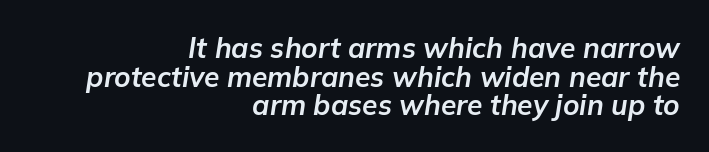
A typesetter would mark this as italic. Layout note: lines flush right. Compared with typical paragraphs, the rows here are closer together. Lines of text with bare space underneath. Varying glyph widths throughout — classic text-font behaviour. What weight is shown? A full bold with thick strokes.
